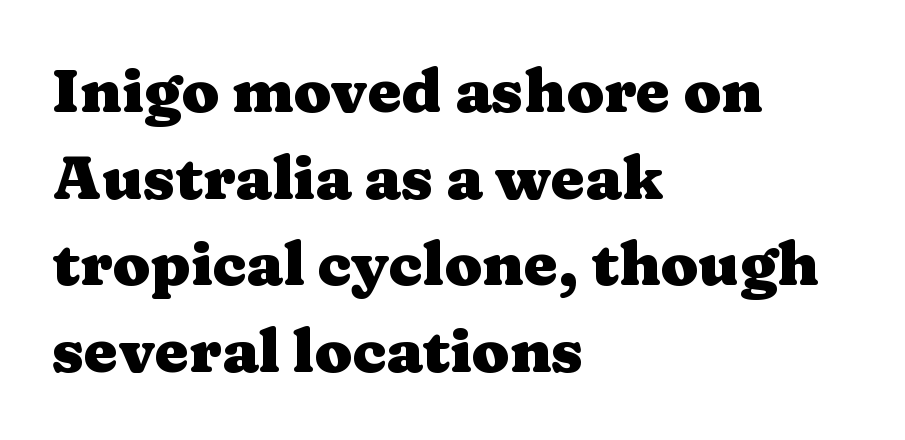
{"serif": "yes", "italic": "no", "bold": "yes", "weight": "heavy", "width": "wide", "stroke_contrast": "medium", "x_height": "medium", "monospaced": "no", "underline": "no", "align": "left", "line_spacing": "normal", "line_spacing_ratio": 1.42, "letter_spacing": "normal", "letter_spacing_em": 0.0, "glyph_px": 61}
